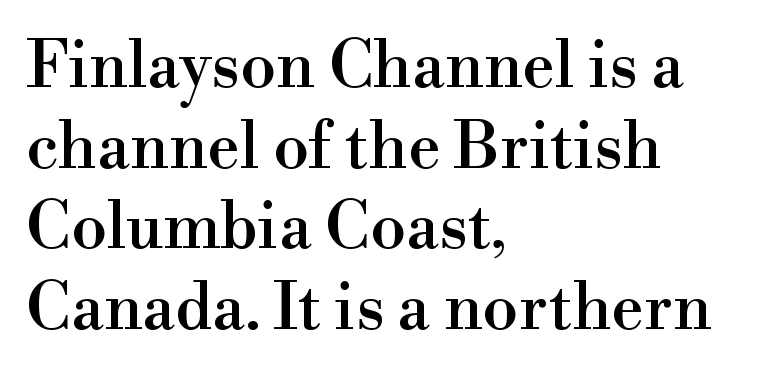
Characters follow at the spacing the type designer built in. Line beginnings align vertically; line endings do not. Unlike a clean sans, this face finishes its strokes with serifs. A bare baseline throughout the passage.
